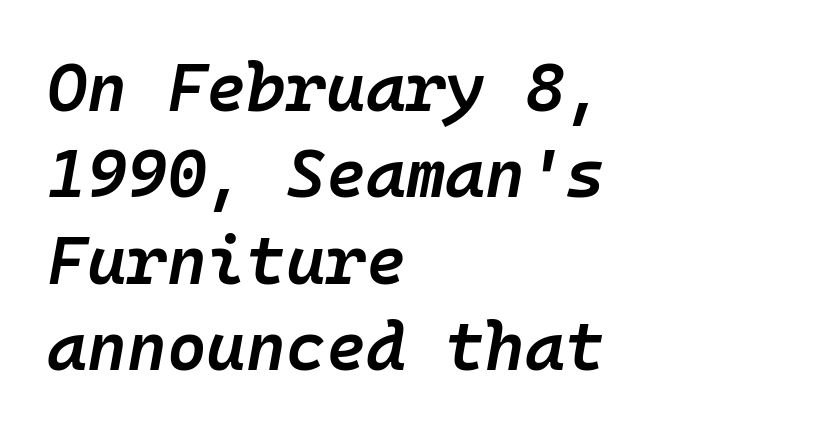
The lines sit at an ordinary, default distance from one another. Beneath every word, the page is bare. The rendering anchors every line to the left-hand side. Letter spacing: default. Looks like terminal output: every glyph gets an equal slot.
